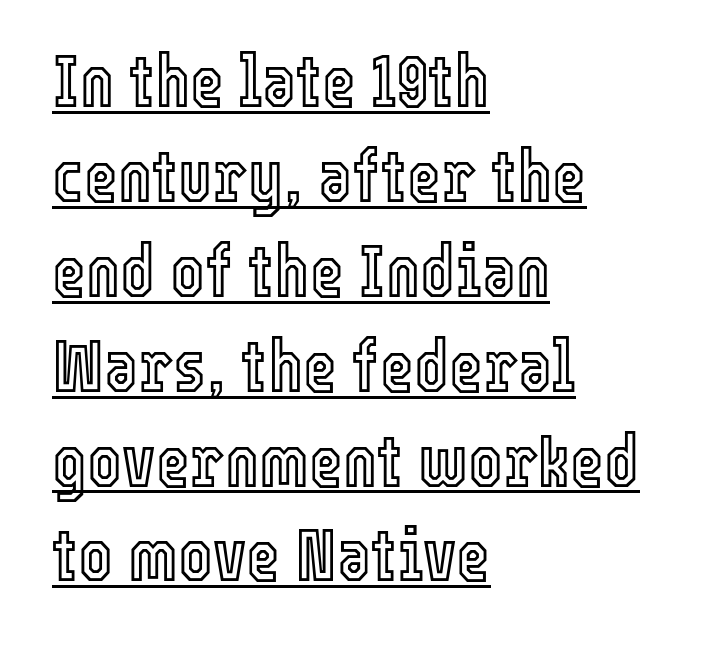
Short and long lines alike share a common starting point at left. Honestly, the row spacing looks completely unremarkable. When letters stand straight like this, we call the style roman or upright. Note the varied advance widths — an 'i' is clearly narrower than an 'm'. The lettering is marked with a stroke running underneath it.
